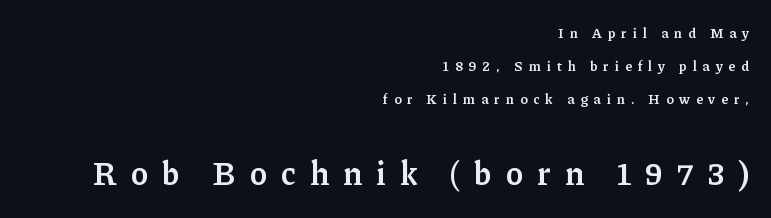
The face used here appears at its bigger size in the lower chunk. You can tell from the footed stems that serif type was used. Proportional: the letters do not fall into vertical columns. Look at the stroke-to-counter ratio: somewhat heavy, a semibold. Compared with typical body copy, the letter spacing here is much looser. The lines are spread far apart with generous leading.
